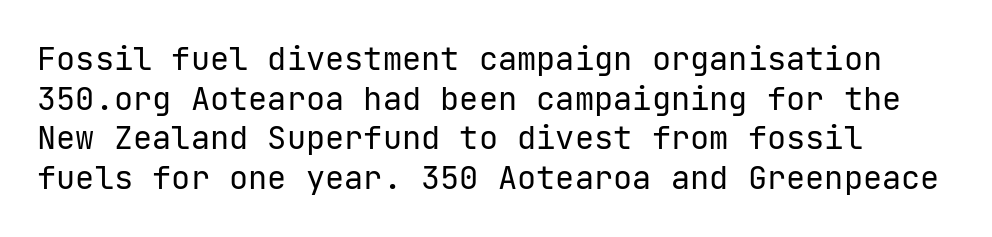
The paragraph has a hard left edge and a soft right edge. Serif or sans? Sans — the stroke terminals are bare. If you drew a line through each stem, it would be perfectly vertical. The gaps between neighbouring characters are ordinary and unremarkable.
